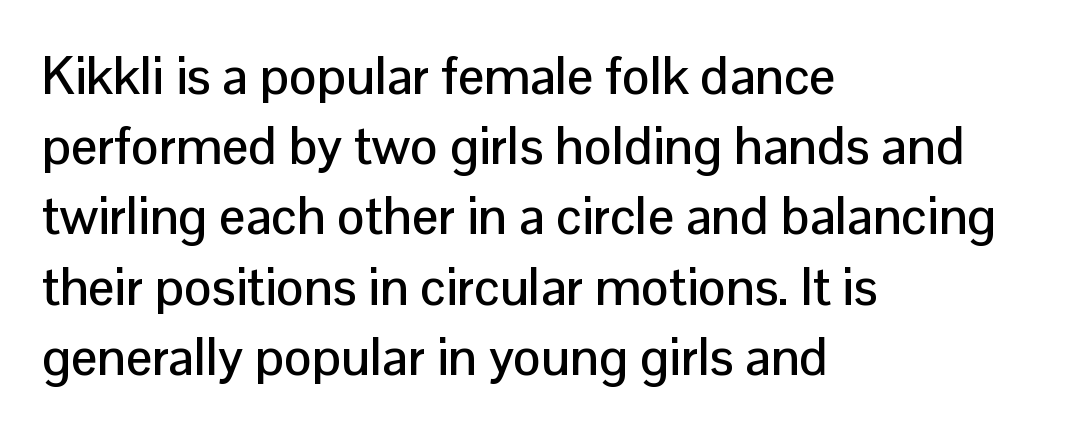
This sample has the flowing, uneven cadence of proportional lettering. Serifs: no, the terminals of the letterforms are clean. One-word summary of the alignment: left. Rule under the text: the space is simply empty. Ascenders rise straight up at ninety degrees.
